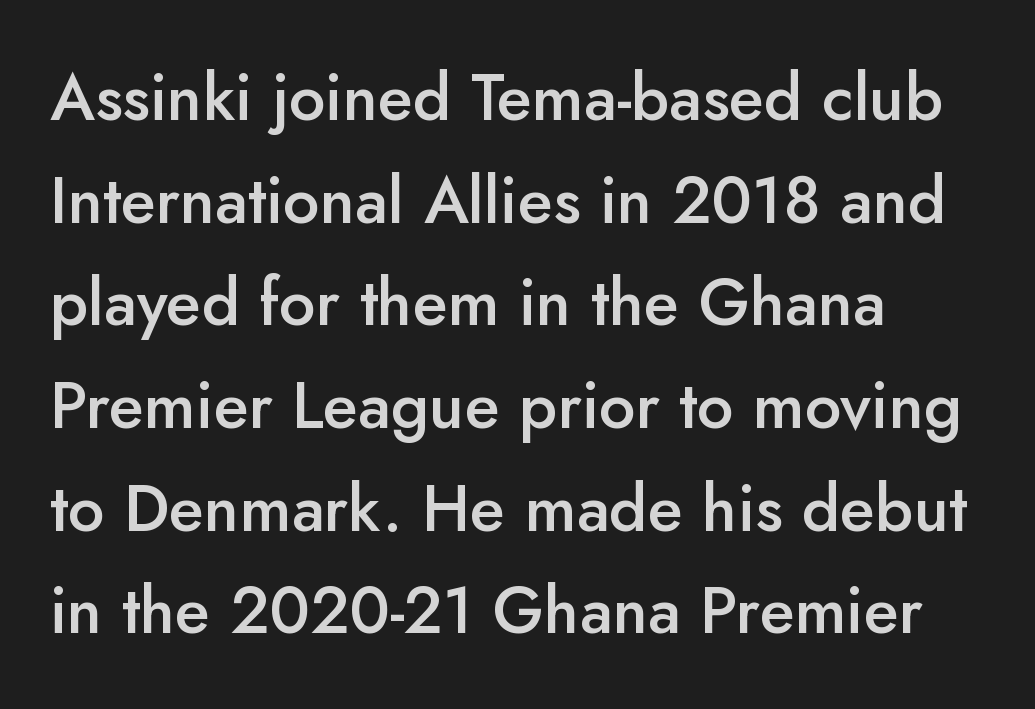
Q: Is the text bold? A: Semi-bold.
Q: Is the text italic (slanted)? A: No, it is upright.
Q: Is the typeface a serif or a sans-serif typeface? A: Sans-serif.
Q: Is the text underlined? A: No.
Q: How is the paragraph aligned? A: Left-aligned.
Q: Is the spacing between letters normal or unusually wide? A: Normal.
Q: Is the spacing between lines tight, normal or loose? A: Normal.
Q: Width (condensed, normal, or wide)? A: Normal.
Q: Stroke contrast? A: Low.
Q: x-height? A: Small.
Q: Monospaced? A: No.
